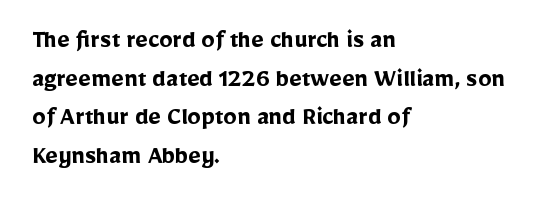
The image shows 27 px bold type, upright; set left-aligned, normal line spacing (1.43x), normal letter spacing, not underlined.
